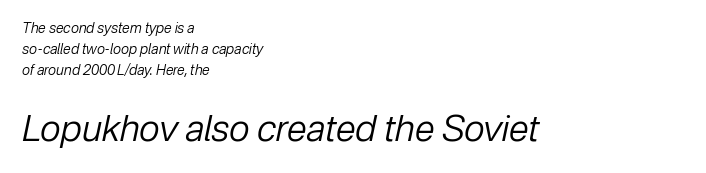
The image shows 36 px regular-weight type, italic (leaning right); set left-aligned, normal line spacing (1.49x), normal letter spacing, not underlined; the second (bottom) block is 2.57x larger; low stroke contrast and a medium x-height.
